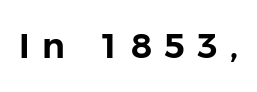
{"serif": "no", "italic": "no", "width": "normal", "stroke_contrast": "low", "x_height": "medium", "monospaced": "no", "underline": "no", "letter_spacing": "wide", "letter_spacing_em": 0.35, "glyph_px": 34}
